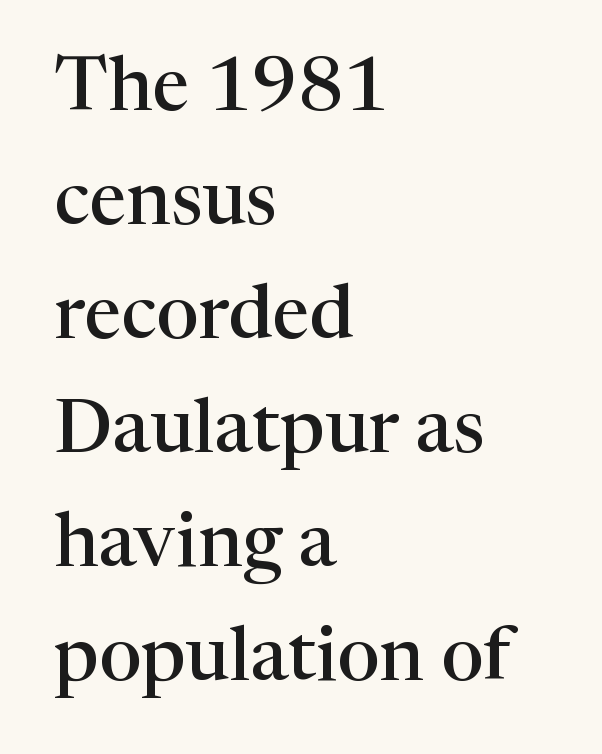
The setting favours the left margin, as ordinary paragraphs usually do. Characters follow at the spacing the type designer built in. The font family rendered here belongs to the serif group. If you drew a line through each stem, it would be perfectly vertical. Summary of vertical rhythm: regular, with standard interline spacing. Character widths vary here, with narrow letters taking less room than wide ones.
